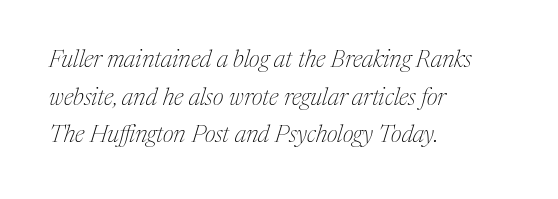
The face looks like a standard text weight, possibly lighter. Lines of text with bare space underneath. A typesetter would call this zero additional tracking. The text carries the slant typical of an italic or oblique font. Every row of glyphs begins at an identical x-position on the left. Baseline-to-baseline distance is the conventional proportion of letter height.
